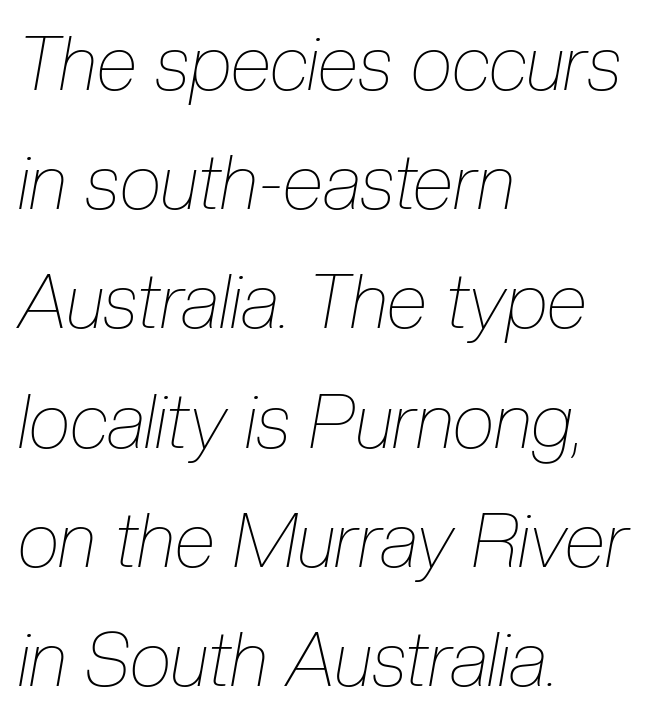
The image shows 75 px thin, condensed type, italic (leaning right); set left-aligned, normal line spacing (1.59x), normal letter spacing, not underlined; low stroke contrast and a medium x-height.
